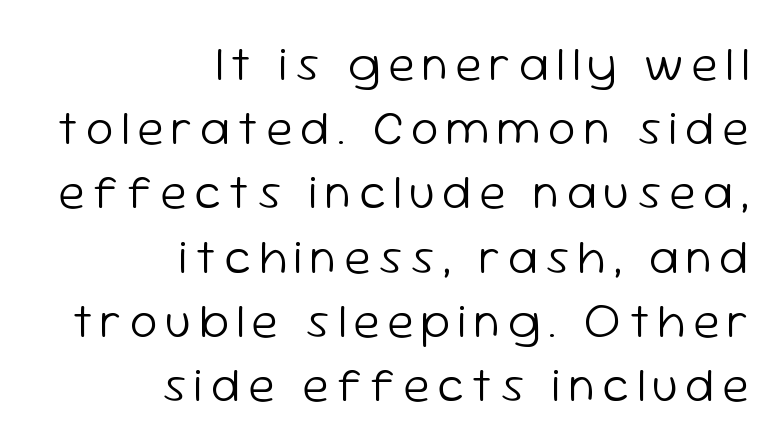
Leading: standard. Right-aligned paragraph, ragged on the left. Honestly, there is no underline to notice here at all. The cut favours lightness, reaching ordinary text weight at its darkest.
